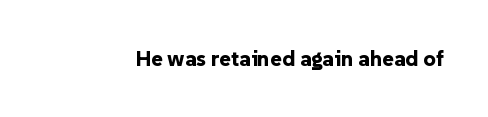
Short note: letters normally spaced. Words float on clear page, feet unadorned. The letters stand upright; this is a roman face. Heavy, bold letterforms.
